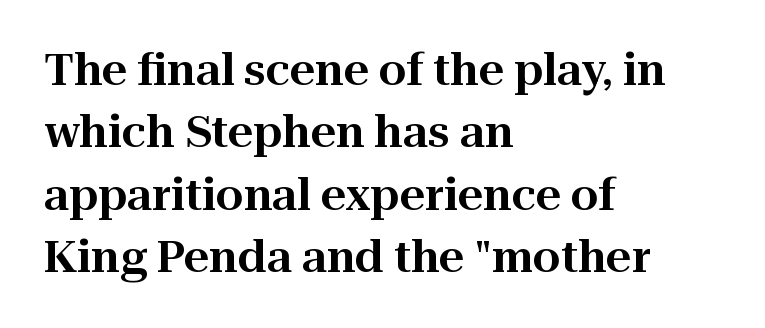
The image shows 44 px serif type, upright; set left-aligned, normal line spacing (1.42x), normal letter spacing, not underlined; high stroke contrast and a medium x-height.
